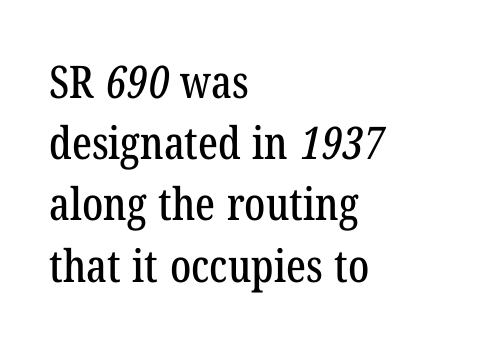
{"serif": "yes", "width": "condensed", "stroke_contrast": "low", "x_height": "medium", "monospaced": "no", "underline": "no", "align": "left", "line_spacing": "normal", "line_spacing_ratio": 1.36, "letter_spacing": "normal", "letter_spacing_em": 0.0, "glyph_px": 45}
